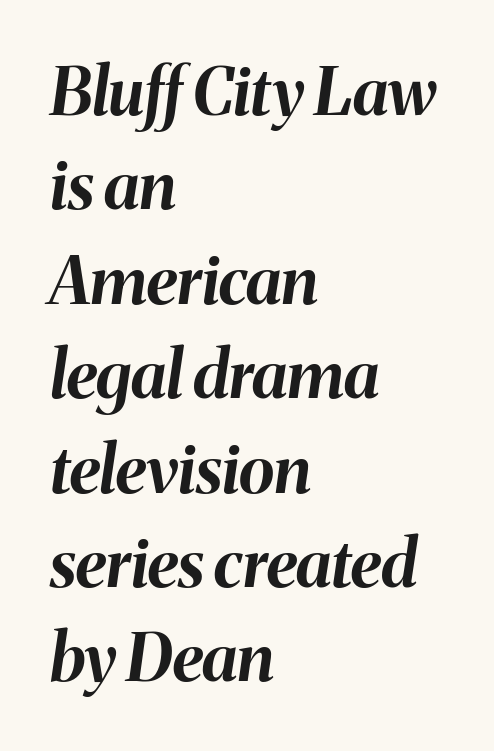
Q: Is the text bold? A: Yes.
Q: Is the text italic (slanted)? A: Yes, it leans right by about 8 degrees.
Q: Is the text underlined? A: No.
Q: How is the paragraph aligned? A: Left-aligned.
Q: Is the spacing between letters normal or unusually wide? A: Normal.
Q: Is the spacing between lines tight, normal or loose? A: Normal.
Q: Width (condensed, normal, or wide)? A: Normal.
Q: Stroke contrast? A: Medium.
Q: x-height? A: Medium.
Q: Monospaced? A: No.
